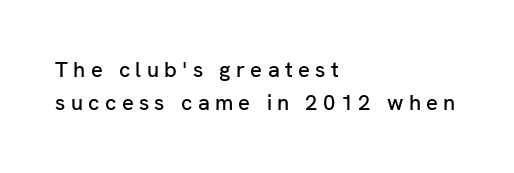
The image shows 22 px text type, upright; set left-aligned, normal line spacing (1.52x), unusually wide letter spacing (+0.24 em), not underlined.
